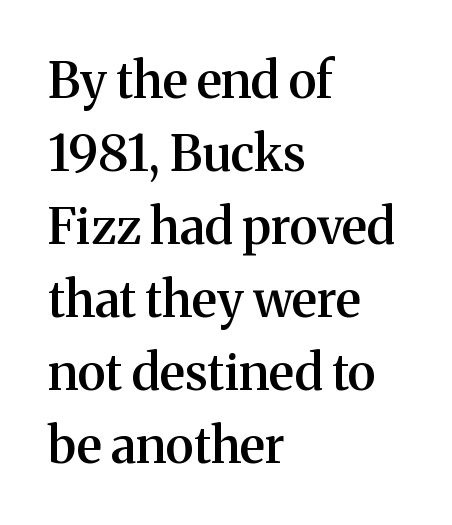
The passage shown stacks its lines at a standard gap. Spacing between characters is what you'd get straight out of the box. One-word summary of the alignment: left. Honestly, there is no underline to notice here at all.
